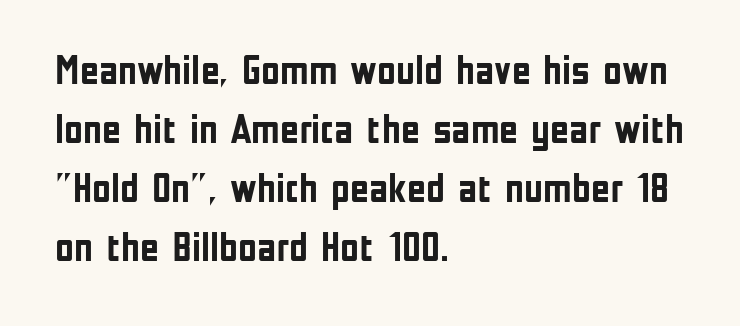
{"serif": "no", "italic": "no", "bold": "yes", "weight": "semibold", "width": "condensed", "stroke_contrast": "low", "x_height": "medium", "monospaced": "no", "underline": "no", "align": "left", "line_spacing": "normal", "line_spacing_ratio": 1.44, "letter_spacing": "normal", "letter_spacing_em": 0.0, "glyph_px": 41}
